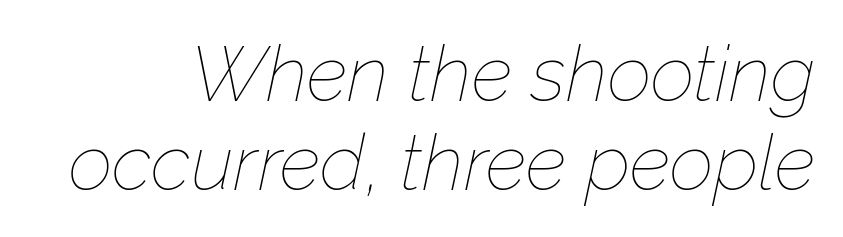
{"italic": "yes", "lean": "right", "slant_degrees": 12, "bold": "no", "weight": "thin", "width": "normal", "stroke_contrast": "low", "x_height": "medium", "monospaced": "no", "underline": "no", "line_spacing": "tight", "line_spacing_ratio": 1.15, "letter_spacing": "normal", "letter_spacing_em": 0.0, "glyph_px": 77}
